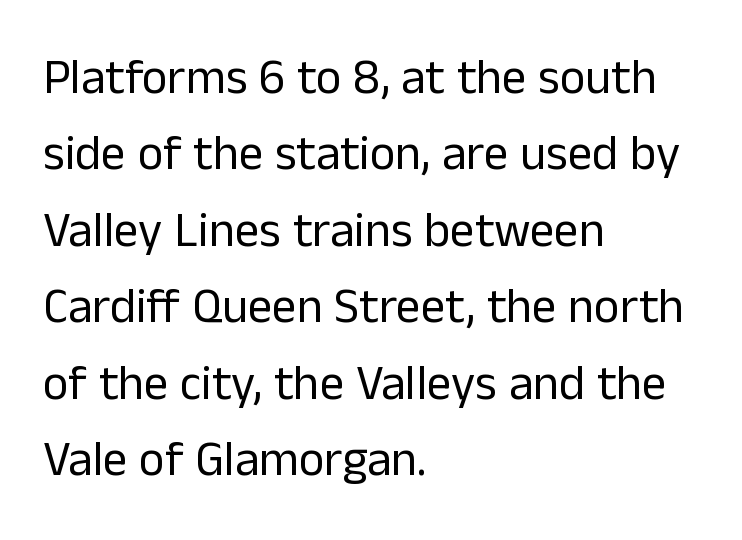
Vertical spacing — default. Weight: not bold — regular or lighter. Words appear dense and cohesive because spacing is normal. These lines are set flush left with a ragged right edge. The words here are not underlined.
